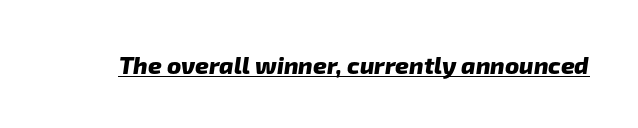
{"bold": "yes", "underline": "yes", "letter_spacing": "normal", "letter_spacing_em": 0.0, "glyph_px": 24}
